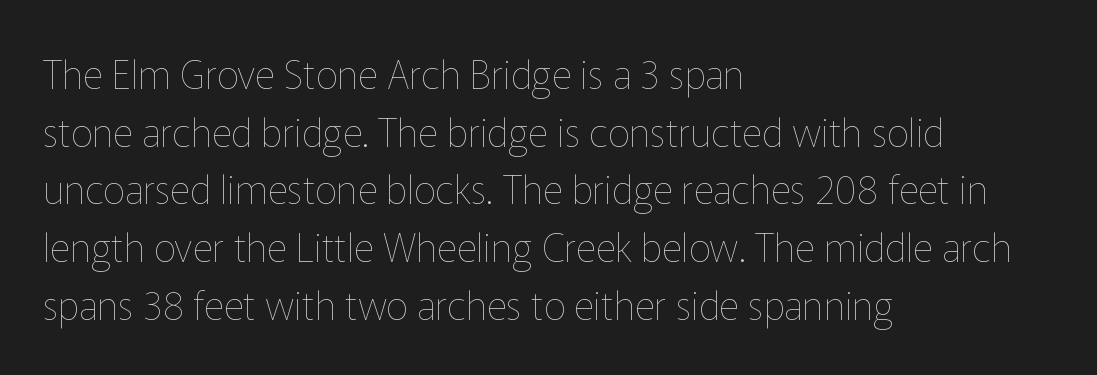
The image shows 39 px thin type, upright; set left-aligned, normal line spacing (1.48x), normal letter spacing, not underlined; low stroke contrast and a medium x-height.
